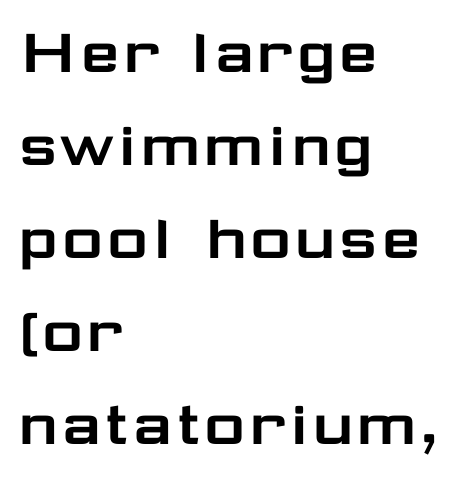
{"serif": "no", "italic": "no", "width": "wide", "stroke_contrast": "low", "x_height": "medium", "monospaced": "no", "underline": "no", "align": "left", "line_spacing": "normal", "line_spacing_ratio": 1.31, "letter_spacing": "normal", "letter_spacing_em": 0.0, "glyph_px": 71}
